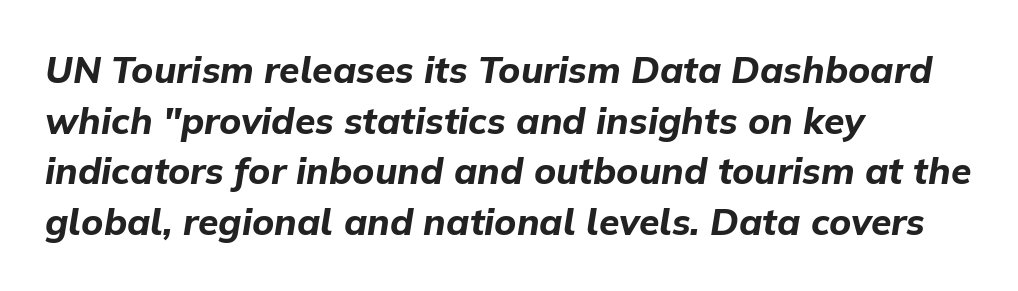
The image shows 37 px bold type, italic (leaning right); set left-aligned, normal line spacing (1.37x), normal letter spacing, not underlined; low stroke contrast and a medium x-height.
